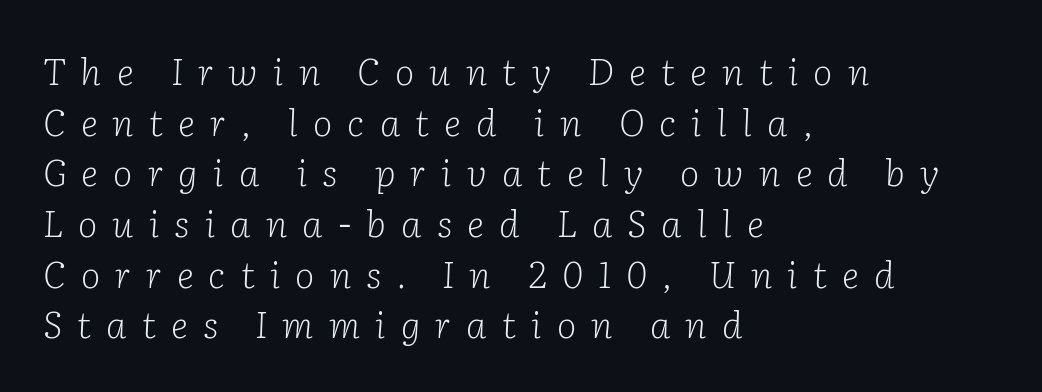
These lines stack with their left ends in a neat column. This sample has the flowing, uneven cadence of proportional lettering. The rendering uses a moderate line-height, typical for paragraphs. The face looks like a standard text weight, possibly lighter. A typesetter would mark this as italic. Between one letter and the next there's a generous, obvious gap.
